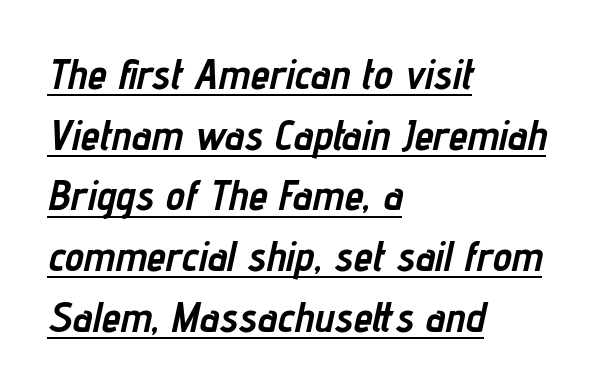
The image shows 43 px semibold, condensed type, italic (leaning right); set left-aligned, normal line spacing (1.41x), normal letter spacing, underlined; low stroke contrast and a medium x-height.
